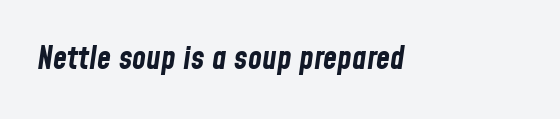
Q: Is the text bold? A: Yes.
Q: Is the text italic (slanted)? A: Yes, it leans right by about 8 degrees.
Q: Is the text underlined? A: No.
Q: Is the spacing between letters normal or unusually wide? A: Normal.
Q: Width (condensed, normal, or wide)? A: Condensed.
Q: Stroke contrast? A: Low.
Q: x-height? A: Medium.
Q: Monospaced? A: No.
